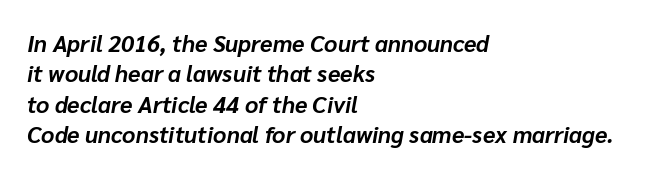
Q: Is the text bold? A: Yes.
Q: Is the text italic (slanted)? A: Yes, it leans right by about 10 degrees.
Q: Is the text underlined? A: No.
Q: How is the paragraph aligned? A: Left-aligned.
Q: Is the spacing between letters normal or unusually wide? A: Normal.
Q: Is the spacing between lines tight, normal or loose? A: Normal.
